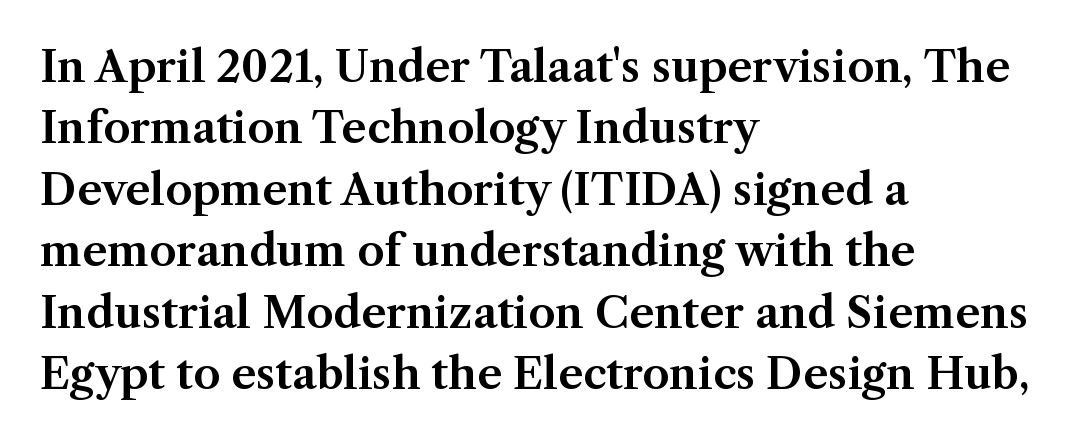
The image shows 43 px serif type, upright; set left-aligned, normal line spacing (1.43x), normal letter spacing, not underlined; medium stroke contrast and a medium x-height.
